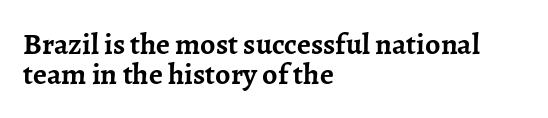
The image shows 30 px semibold serif type, upright; set left-aligned, tight line spacing (1.0x), normal letter spacing, not underlined; low stroke contrast and a medium x-height.
